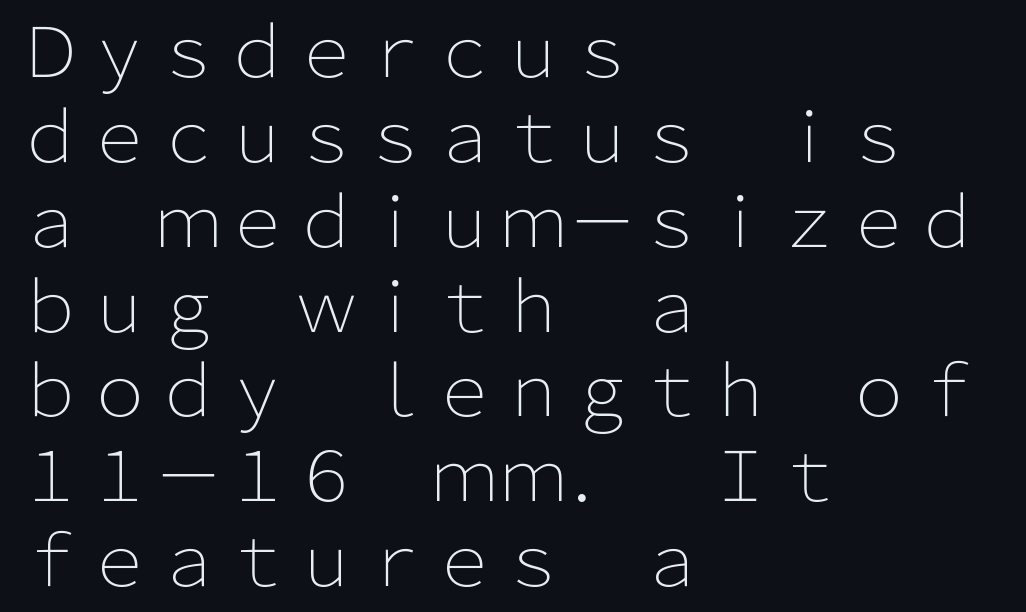
The glyphs in this specimen are sans serif. These lines are rendered in a variable-pitch font. Notice how the stems are strictly vertical — no italics here. Inter-character spacing is left at the font's built-in metrics.
